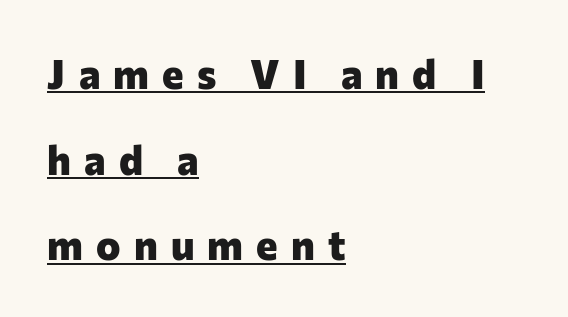
The image shows 41 px heavy sans-serif type, upright; set left-aligned, loose line spacing (2.09x), unusually wide letter spacing (+0.32 em), underlined; low stroke contrast and a medium x-height.
